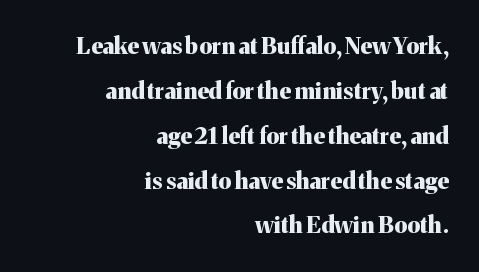
{"italic": "no", "bold": "yes", "underline": "no", "align": "right", "line_spacing": "loose", "line_spacing_ratio": 1.95, "letter_spacing": "normal", "letter_spacing_em": 0.0, "glyph_px": 23}
